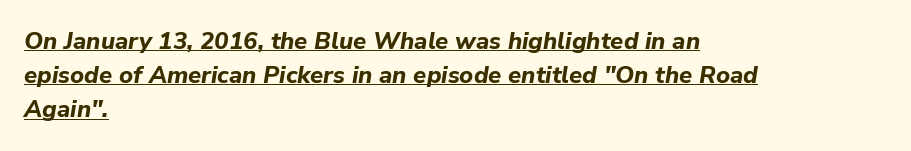
The image shows 24 px bold type, italic (leaning right); set left-aligned, normal line spacing (1.42x), normal letter spacing, underlined.
